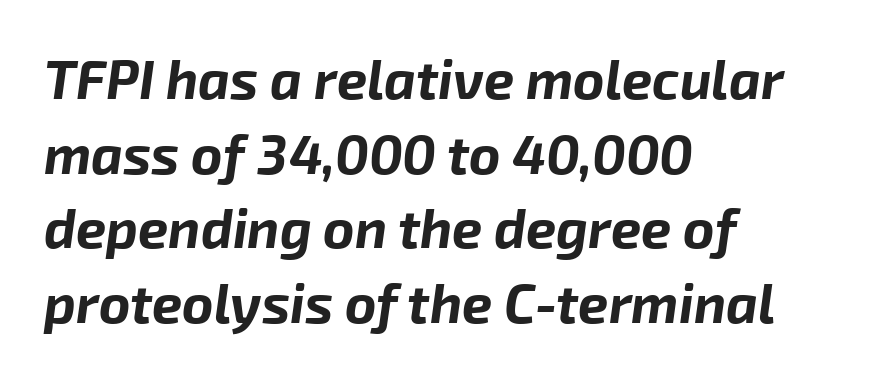
The image shows 54 px bold type, italic (leaning right); set left-aligned, normal line spacing (1.38x), normal letter spacing, not underlined; low stroke contrast and a medium x-height.
